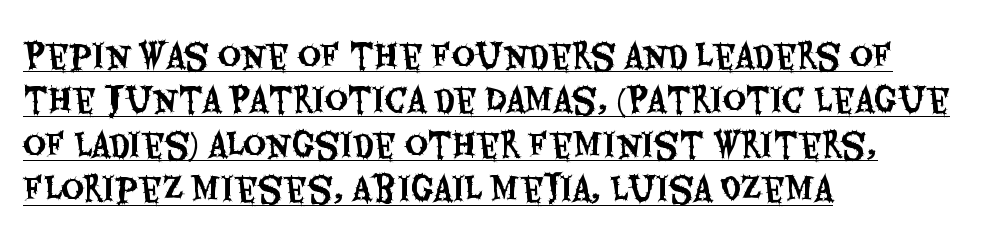
The image shows 32 px condensed sans-serif type, upright; set left-aligned, normal line spacing (1.39x), normal letter spacing, underlined; medium stroke contrast and a large x-height.
